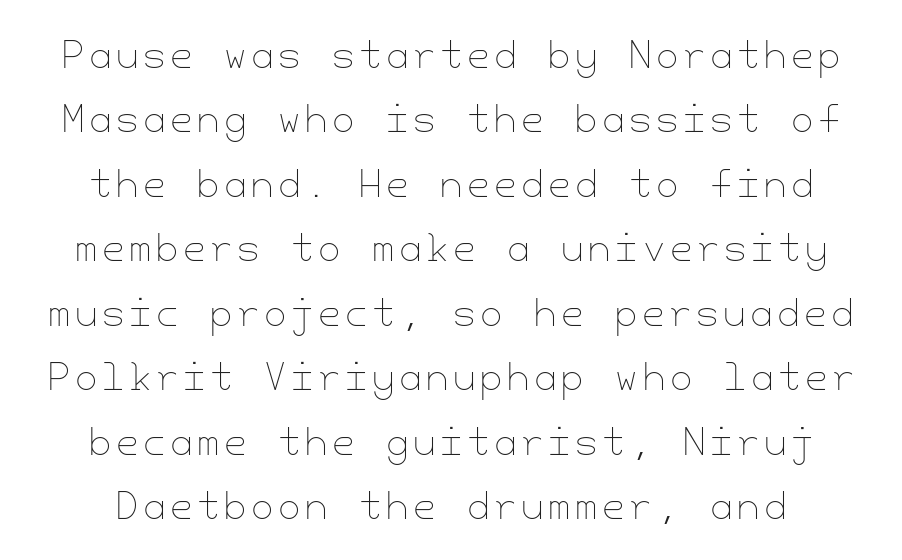
Q: Is the text bold? A: No.
Q: Is the text italic (slanted)? A: No, it is upright.
Q: Is the text underlined? A: No.
Q: Width (condensed, normal, or wide)? A: Normal.
Q: Stroke contrast? A: Low.
Q: x-height? A: Small.
